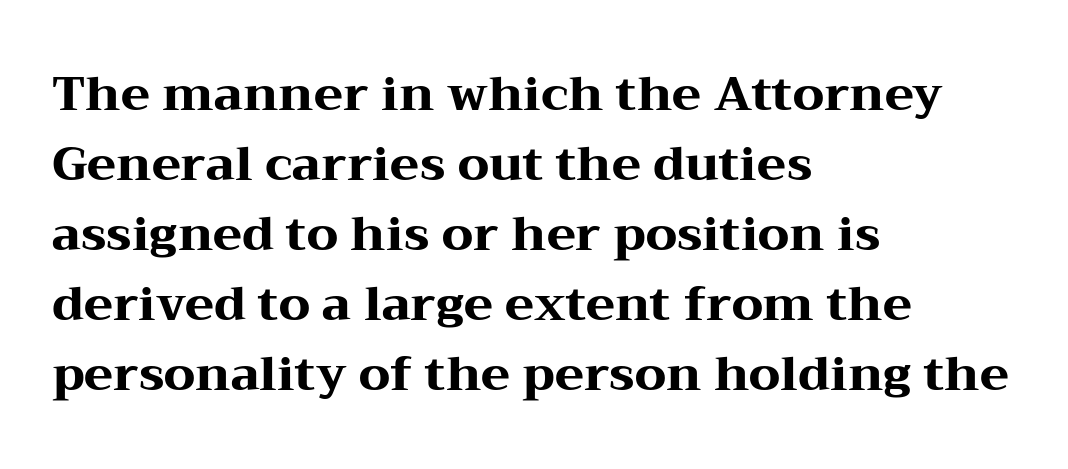
Q: Is the text bold? A: Yes.
Q: Is the text italic (slanted)? A: No, it is upright.
Q: Is the typeface a serif or a sans-serif typeface? A: Serif.
Q: Is the text underlined? A: No.
Q: How is the paragraph aligned? A: Left-aligned.
Q: Is the spacing between letters normal or unusually wide? A: Normal.
Q: Is the spacing between lines tight, normal or loose? A: Normal.
Q: Width (condensed, normal, or wide)? A: Wide.
Q: Stroke contrast? A: Medium.
Q: x-height? A: Medium.
Q: Monospaced? A: No.
